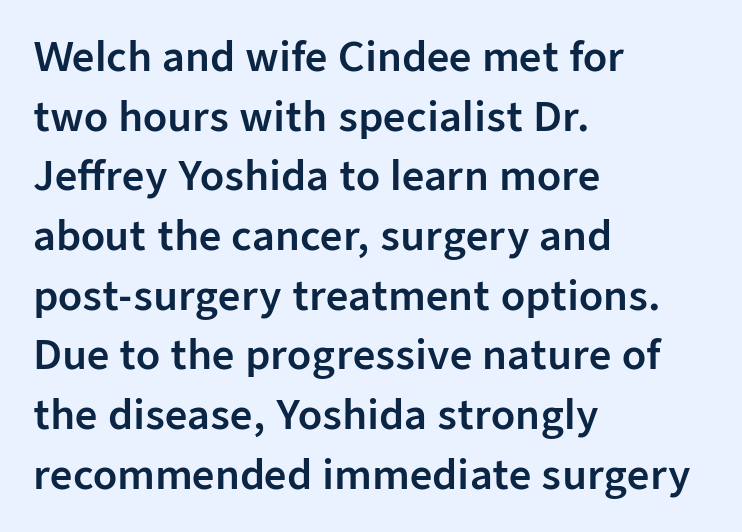
Q: Is the text italic (slanted)? A: No, it is upright.
Q: Is the typeface a serif or a sans-serif typeface? A: Sans-serif.
Q: Is the text underlined? A: No.
Q: How is the paragraph aligned? A: Left-aligned.
Q: Is the spacing between letters normal or unusually wide? A: Normal.
Q: Is the spacing between lines tight, normal or loose? A: Normal.
Q: Width (condensed, normal, or wide)? A: Normal.
Q: Stroke contrast? A: Low.
Q: x-height? A: Medium.
Q: Monospaced? A: No.
